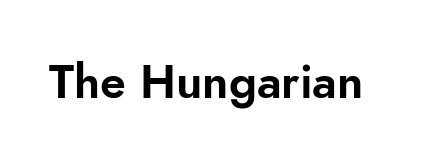
Proportional: the letters do not fall into vertical columns. Observe the absence of serifs on each vertical stroke in this sample. Ordinary non-slanted type is in use. Nobody touched the tracking dial on this one.
